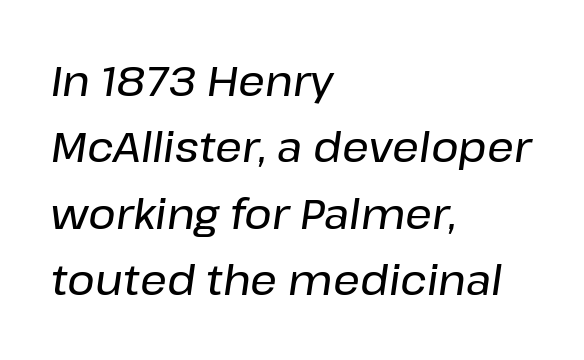
{"italic": "yes", "lean": "right", "slant_degrees": 8, "width": "normal", "stroke_contrast": "low", "x_height": "medium", "monospaced": "no", "underline": "no", "align": "left", "line_spacing": "normal", "line_spacing_ratio": 1.58, "letter_spacing": "normal", "letter_spacing_em": 0.0, "glyph_px": 42}
